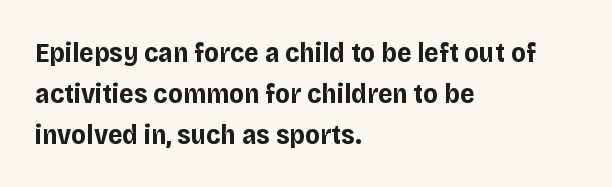
The image shows 28 px bold sans-serif type, upright; set left-aligned, normal line spacing (1.46x), normal letter spacing, not underlined; low stroke contrast and a large x-height.
